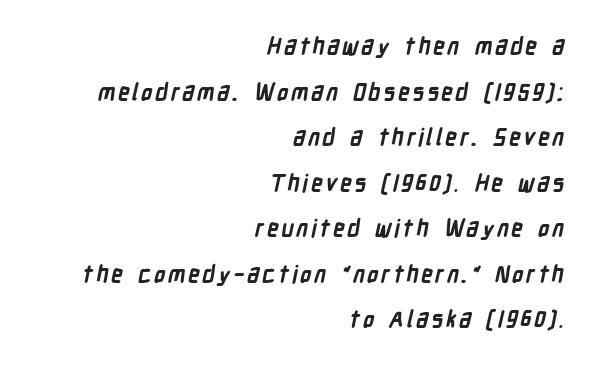
Q: Is the text bold? A: Yes.
Q: Is the text underlined? A: No.
Q: How is the paragraph aligned? A: Right-aligned.
Q: Is the spacing between lines tight, normal or loose? A: Loose.
